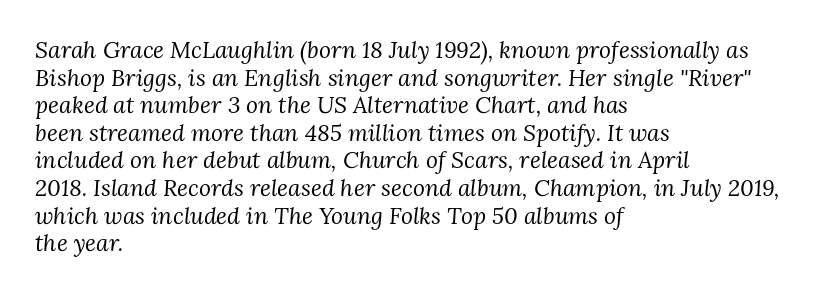
{"italic": "yes", "lean": "right", "slant_degrees": 3, "bold": "no", "underline": "no", "align": "left", "line_spacing_ratio": 1.2, "letter_spacing": "normal", "letter_spacing_em": 0.0, "glyph_px": 23}
